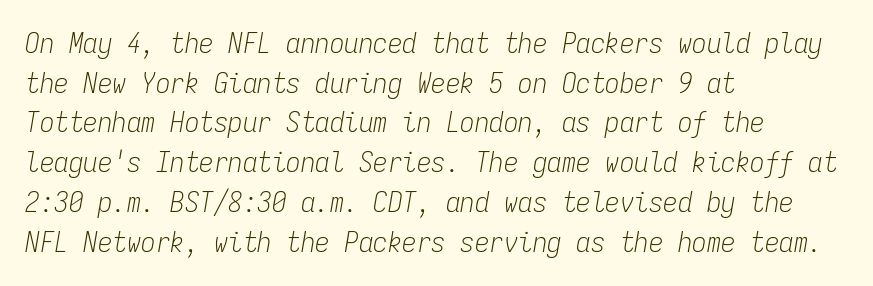
{"italic": "yes", "lean": "right", "slant_degrees": 9, "bold": "no", "weight": "light", "width": "condensed", "stroke_contrast": "low", "x_height": "medium", "monospaced": "yes", "underline": "no", "align": "left", "line_spacing": "normal", "line_spacing_ratio": 1.37, "letter_spacing": "normal", "letter_spacing_em": 0.0, "glyph_px": 29}
